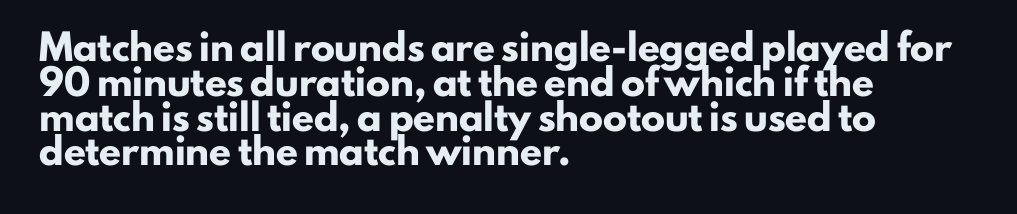
Nope, not italic — everything's standing straight. The passage shown has conventional tracking throughout. Bold? Absolutely — the strokes are thick and heavy. If you drew a ruler down the left edge, every line would touch it. The gap between lines stays unmarked. Horizontal bands of white between lines are of average thickness.
